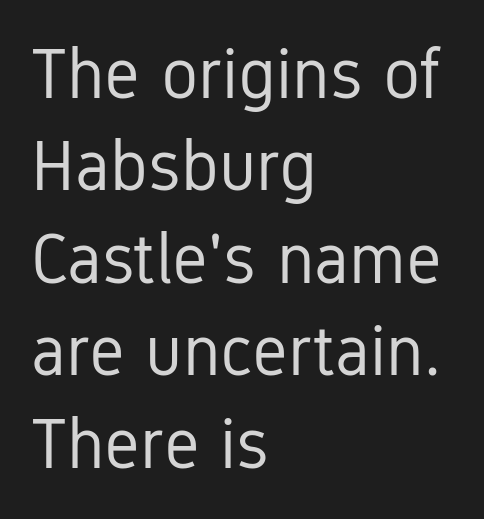
{"serif": "no", "italic": "no", "bold": "no", "weight": "regular", "width": "condensed", "stroke_contrast": "low", "x_height": "medium", "monospaced": "no", "underline": "no", "align": "left", "line_spacing": "normal", "line_spacing_ratio": 1.32, "letter_spacing": "normal", "letter_spacing_em": 0.0, "glyph_px": 70}
